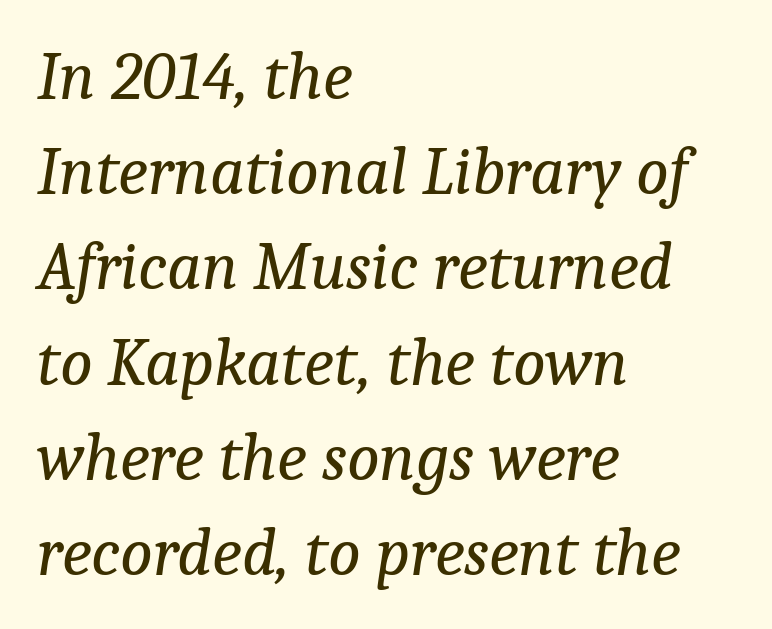
The image shows 68 px regular-weight serif type, italic (leaning right); set left-aligned, normal line spacing (1.4x), normal letter spacing, not underlined; low stroke contrast and a medium x-height.
